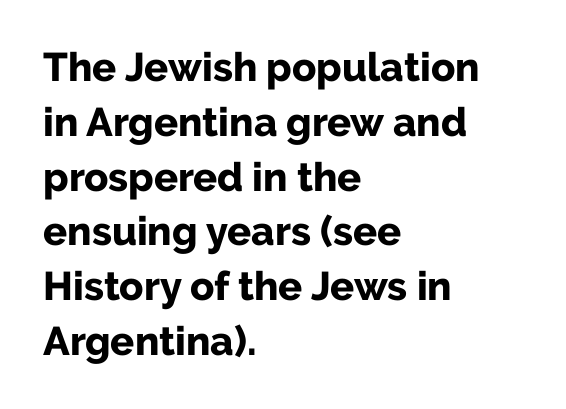
{"serif": "no", "italic": "no", "bold": "yes", "weight": "bold", "width": "normal", "stroke_contrast": "low", "x_height": "medium", "monospaced": "no", "underline": "no", "align": "left", "line_spacing": "normal", "line_spacing_ratio": 1.37, "letter_spacing": "normal", "letter_spacing_em": 0.0, "glyph_px": 40}
